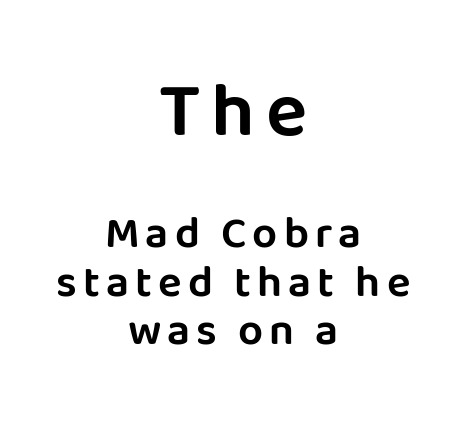
The image shows 77 px sans-serif type, upright; set centered, tight line spacing (1.1x), not underlined; the first (top) block is 1.75x larger; low stroke contrast and a large x-height.
